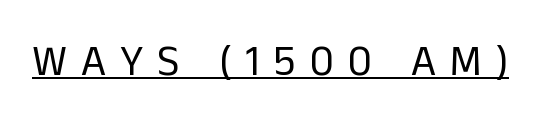
Q: Is the text bold? A: No.
Q: Is the text italic (slanted)? A: No, it is upright.
Q: Is the typeface a serif or a sans-serif typeface? A: Sans-serif.
Q: Is the text underlined? A: Yes.
Q: Is the spacing between letters normal or unusually wide? A: Unusually wide.
Q: Width (condensed, normal, or wide)? A: Normal.
Q: Stroke contrast? A: Low.
Q: x-height? A: Medium.
Q: Monospaced? A: No.
